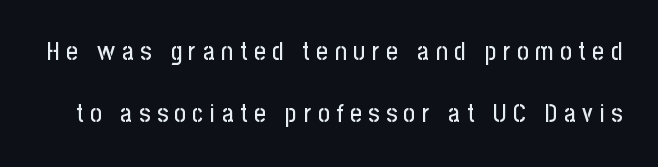
Q: Is the text italic (slanted)? A: No, it is upright.
Q: Is the text underlined? A: No.
Q: Is the spacing between letters normal or unusually wide? A: Unusually wide.
Q: Is the spacing between lines tight, normal or loose? A: Loose.
